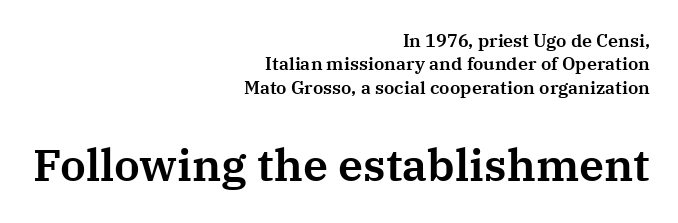
The image shows 45 px serif type, upright; set right-aligned, normal line spacing (1.3x), normal letter spacing, not underlined; the second (bottom) block is 2.5x larger; medium stroke contrast and a medium x-height.
